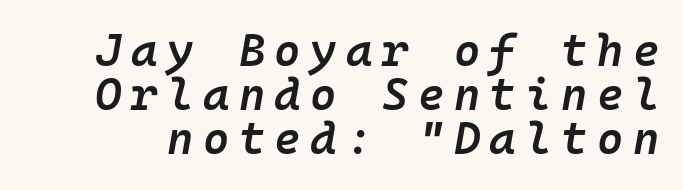
{"italic": "yes", "lean": "right", "slant_degrees": 10, "bold": "semi", "weight": "semibold", "width": "normal", "stroke_contrast": "low", "x_height": "medium", "monospaced": "yes", "underline": "no", "line_spacing": "tight", "line_spacing_ratio": 0.98, "letter_spacing": "wide", "letter_spacing_em": 0.21, "glyph_px": 45}
